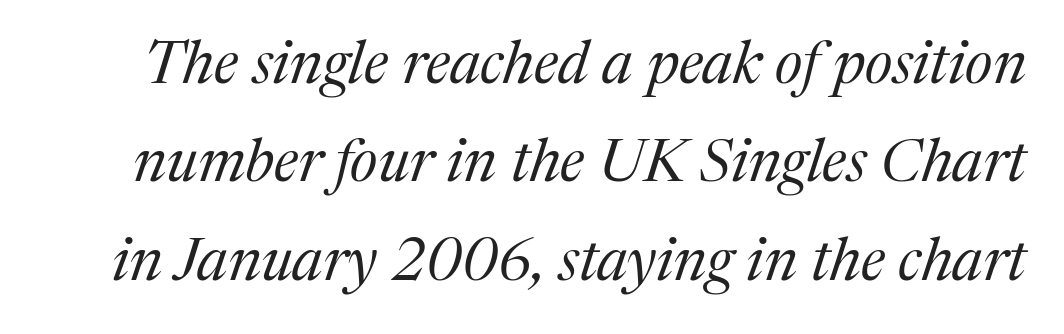
Stroke mass is kept to a normal reading level or below. This sample has the flowing, uneven cadence of proportional lettering. This is oblique type, the kind used for emphasis or titles. Evenly set lines give the paragraph a standard silhouette. Clear beneath every line of the passage. The gaps between neighbouring characters are ordinary and unremarkable.
